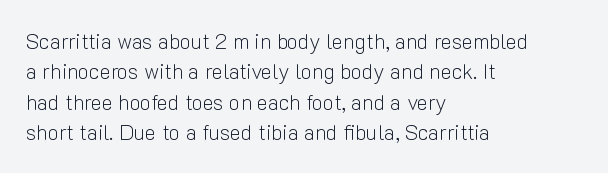
Q: Is the text bold? A: No.
Q: Is the text italic (slanted)? A: No, it is upright.
Q: Is the text underlined? A: No.
Q: How is the paragraph aligned? A: Left-aligned.
Q: Is the spacing between letters normal or unusually wide? A: Normal.
Q: Is the spacing between lines tight, normal or loose? A: Normal.
